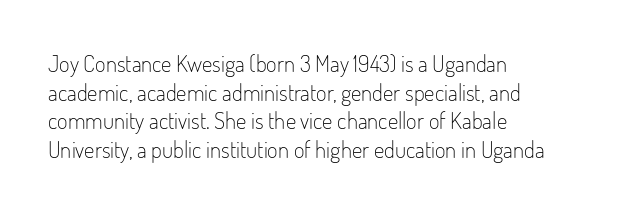
Beneath every word, the page is bare. On a weight scale, this lands at 450 or below. Look at the tracking — it's just the regular setting, nothing added. The typesetter chose a ragged-right arrangement here. Upright lettering throughout.
